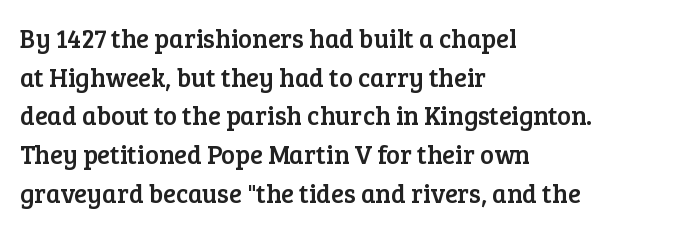
{"italic": "no", "underline": "no", "align": "left", "line_spacing": "normal", "line_spacing_ratio": 1.49, "letter_spacing": "normal", "letter_spacing_em": 0.0, "glyph_px": 26}
